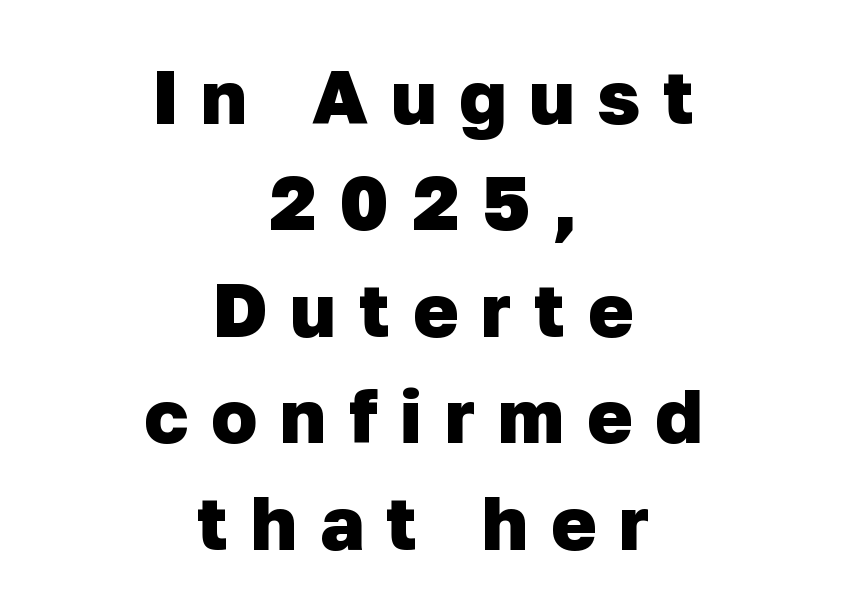
{"serif": "no", "bold": "yes", "weight": "heavy", "width": "normal", "stroke_contrast": "low", "x_height": "medium", "monospaced": "no", "underline": "no", "align": "center", "line_spacing": "normal", "line_spacing_ratio": 1.4, "letter_spacing": "wide", "letter_spacing_em": 0.3, "glyph_px": 76}
